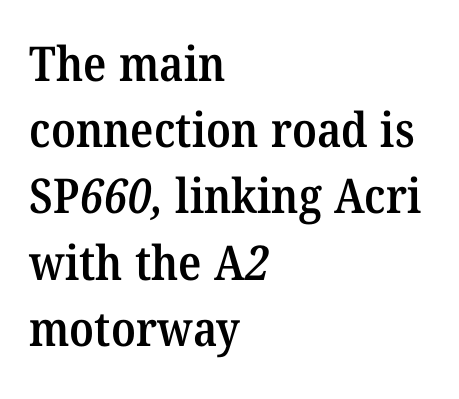
Q: Is the text bold? A: Semi-bold.
Q: Is the typeface a serif or a sans-serif typeface? A: Serif.
Q: Is the text underlined? A: No.
Q: How is the paragraph aligned? A: Left-aligned.
Q: Is the spacing between letters normal or unusually wide? A: Normal.
Q: Is the spacing between lines tight, normal or loose? A: Normal.
Q: Width (condensed, normal, or wide)? A: Normal.
Q: Stroke contrast? A: Medium.
Q: x-height? A: Medium.
Q: Monospaced? A: No.
